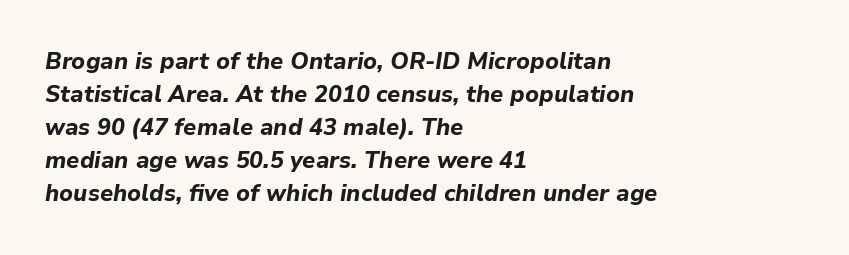
The image shows 23 px bold type, italic (leaning right); set left-aligned, normal line spacing (1.43x), normal letter spacing, not underlined.
